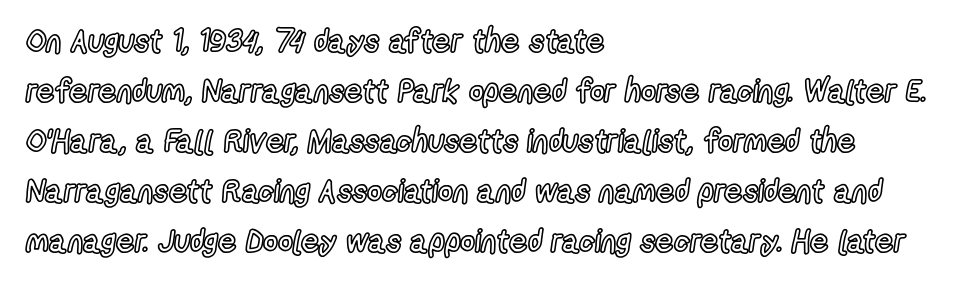
Q: Is the text italic (slanted)? A: Yes.
Q: Is the text underlined? A: No.
Q: How is the paragraph aligned? A: Left-aligned.
Q: Is the spacing between letters normal or unusually wide? A: Normal.
Q: Is the spacing between lines tight, normal or loose? A: Normal.
Q: Width (condensed, normal, or wide)? A: Condensed.
Q: x-height? A: Medium.
Q: Monospaced? A: No.
